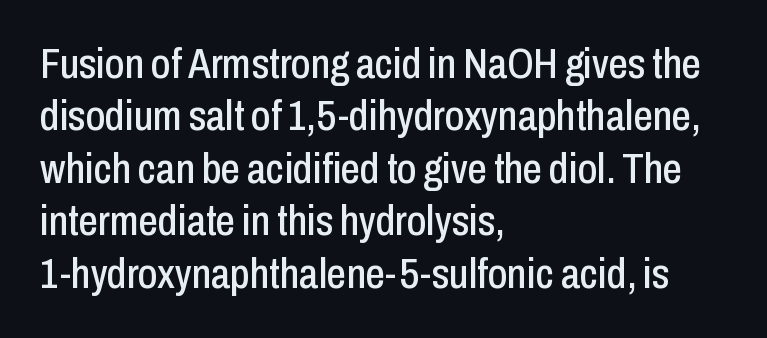
Font category for this specimen: sans-serif. Here the designer chose a conventional face with non-uniform glyph widths. The letters stand upright; this is a roman face. This rendering features lettering with no underline.
